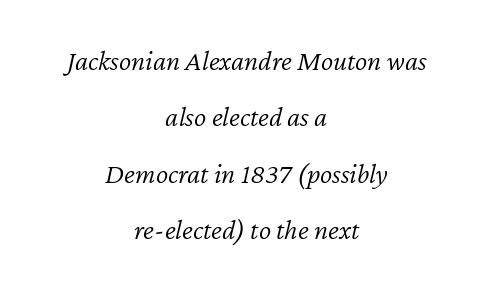
The passage shown is typed in a proportional face where columns would drift. One glance says open: line gaps are wider than usual. The face looks like a standard text weight, possibly lighter. The gaps between neighbouring characters are ordinary and unremarkable. Lines of text with bare space underneath.
